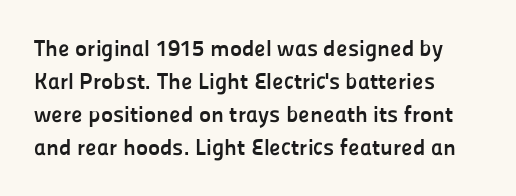
The image shows 23 px bold type, upright; set left-aligned, normal line spacing (1.44x), normal letter spacing, not underlined.
